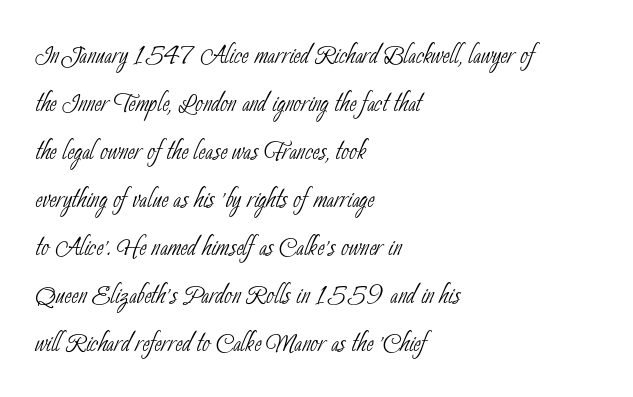
Underline: absent. The leading is moderate, giving the passage an even texture. This reads as an unemphasized weight, regular at the heaviest. Inter-character spacing is left at the font's built-in metrics. Stroke terminals: plain, sans-serif.
